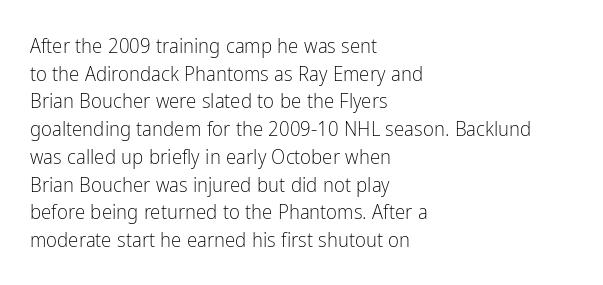
{"italic": "no", "bold": "no", "underline": "no", "align": "left", "line_spacing": "normal", "line_spacing_ratio": 1.32, "letter_spacing": "normal", "letter_spacing_em": 0.0, "glyph_px": 21}
